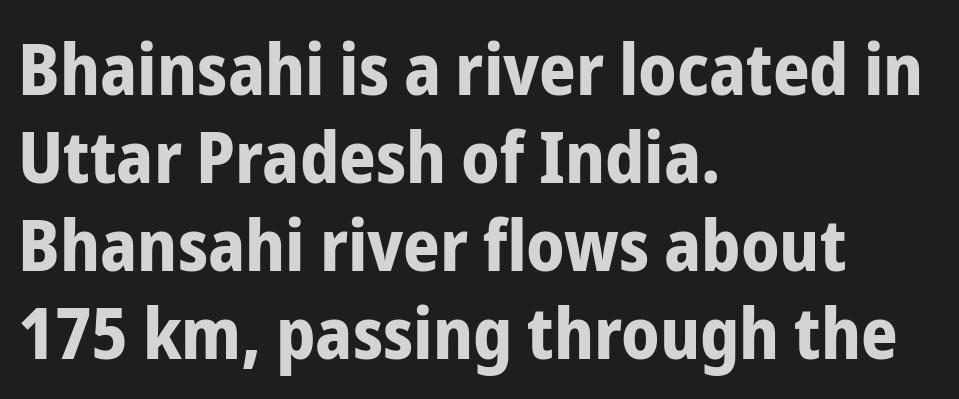
The image shows 72 px bold, condensed sans-serif type, upright; set left-aligned, line spacing 1.22x, normal letter spacing, not underlined; low stroke contrast and a medium x-height.
